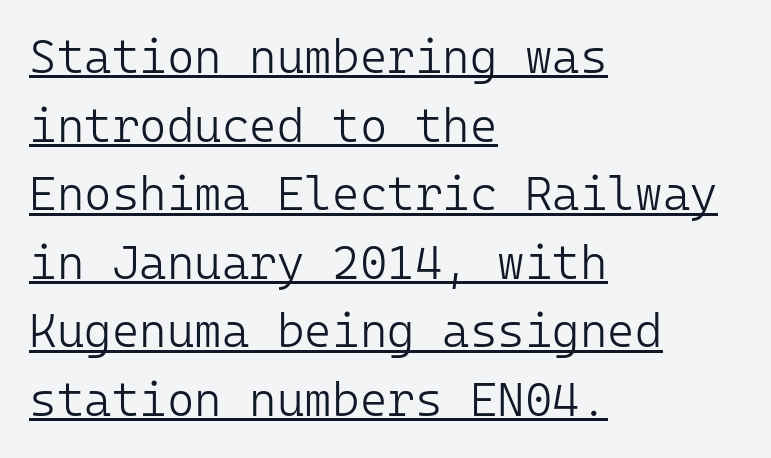
The image shows 47 px light sans-serif type, upright, monospaced; set left-aligned, normal line spacing (1.46x), normal letter spacing, underlined; low stroke contrast and a medium x-height.
